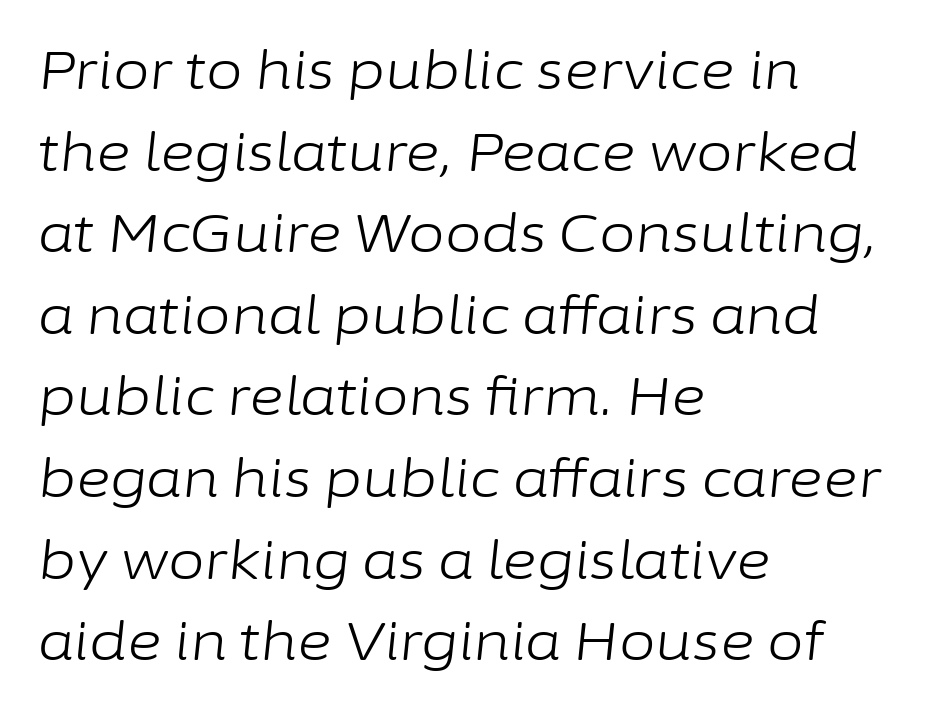
Q: Is the text bold? A: No.
Q: Is the text italic (slanted)? A: Yes, it leans right by about 6 degrees.
Q: Is the text underlined? A: No.
Q: How is the paragraph aligned? A: Left-aligned.
Q: Is the spacing between letters normal or unusually wide? A: Normal.
Q: Is the spacing between lines tight, normal or loose? A: Normal.
Q: Width (condensed, normal, or wide)? A: Normal.
Q: Stroke contrast? A: Low.
Q: x-height? A: Medium.
Q: Monospaced? A: No.
